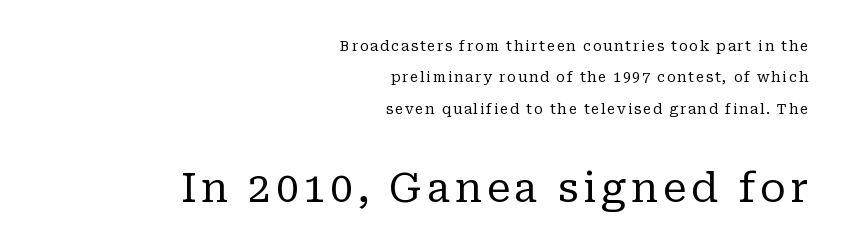
{"serif": "yes", "italic": "no", "bold": "no", "weight": "regular", "width": "normal", "stroke_contrast": "low", "x_height": "medium", "monospaced": "no", "underline": "no", "align": "right", "line_spacing": "loose", "line_spacing_ratio": 2.24, "larger_block": "second", "size_ratio": 2.86, "glyph_px": 40}
